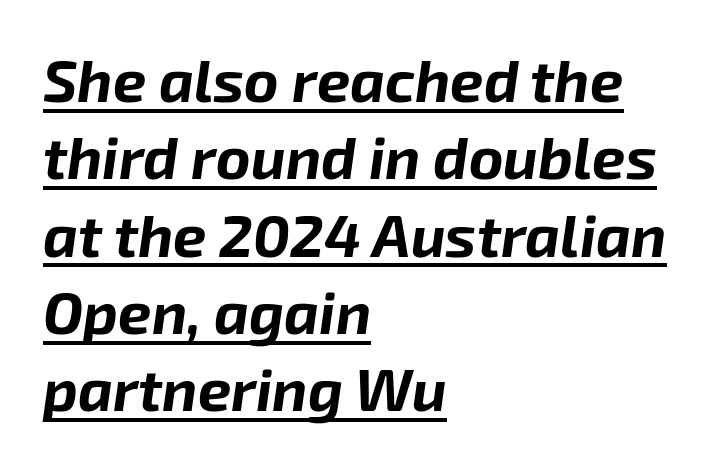
The image shows 59 px bold type, italic (leaning right); set left-aligned, normal line spacing (1.31x), normal letter spacing, underlined; low stroke contrast and a medium x-height.
